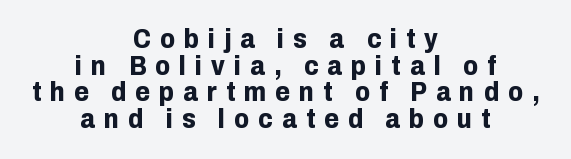
{"italic": "no", "bold": "yes", "underline": "no", "align": "center", "line_spacing": "tight", "line_spacing_ratio": 0.99, "letter_spacing": "wide", "letter_spacing_em": 0.33, "glyph_px": 27}
